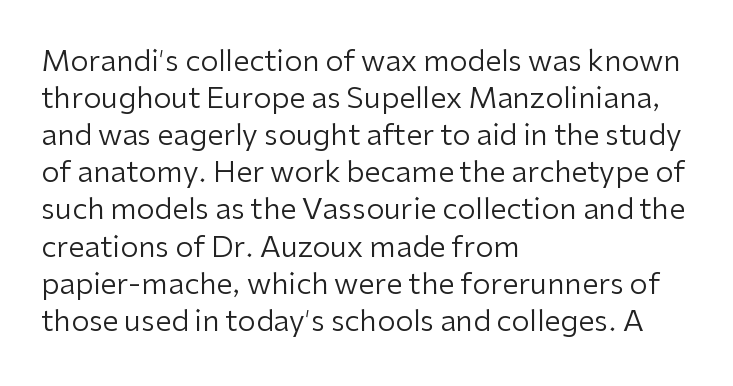
{"serif": "no", "italic": "no", "bold": "no", "weight": "regular", "width": "normal", "stroke_contrast": "low", "x_height": "medium", "monospaced": "no", "underline": "no", "align": "left", "line_spacing": "normal", "line_spacing_ratio": 1.28, "letter_spacing": "normal", "letter_spacing_em": 0.0, "glyph_px": 29}
